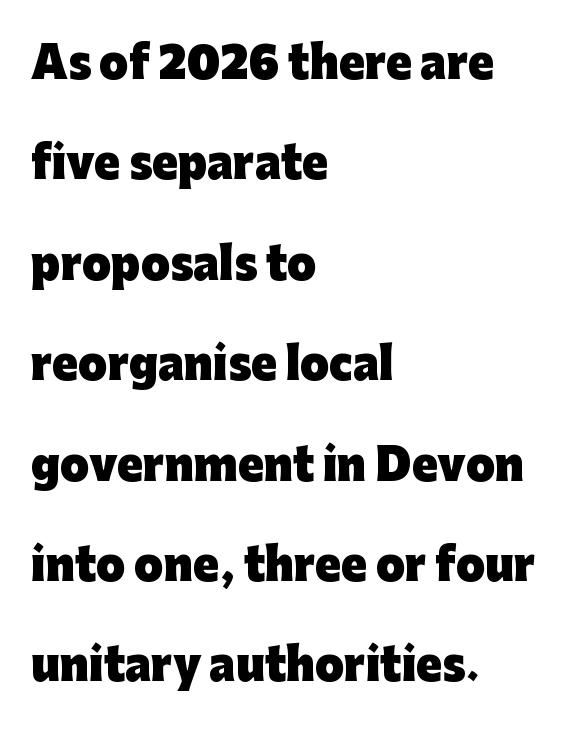
{"serif": "no", "italic": "no", "bold": "yes", "weight": "heavy", "width": "normal", "stroke_contrast": "low", "x_height": "medium", "monospaced": "no", "underline": "no", "align": "left", "line_spacing": "loose", "line_spacing_ratio": 2.39, "letter_spacing": "normal", "letter_spacing_em": 0.0, "glyph_px": 42}
